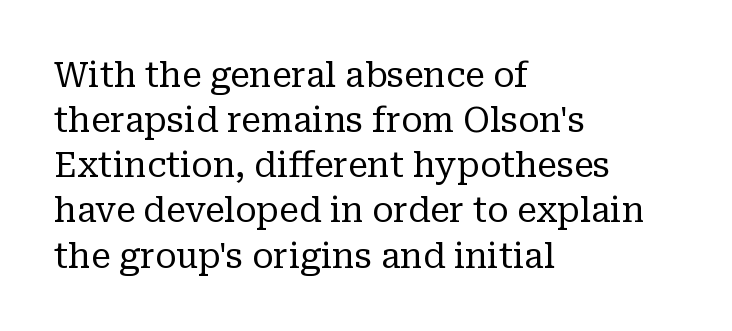
{"serif": "yes", "italic": "no", "bold": "no", "weight": "regular", "width": "normal", "stroke_contrast": "low", "x_height": "medium", "monospaced": "no", "underline": "no", "align": "left", "line_spacing": "normal", "line_spacing_ratio": 1.29, "letter_spacing": "normal", "letter_spacing_em": 0.0, "glyph_px": 35}
